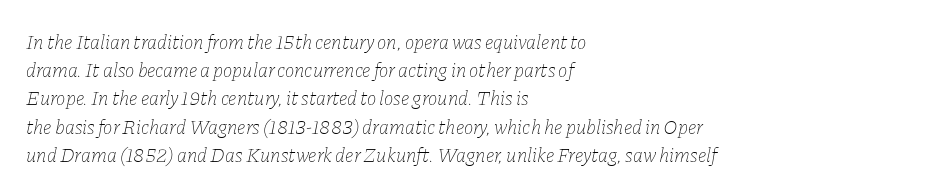
The image shows 20 px text type, italic (leaning right); set left-aligned, normal line spacing (1.41x), normal letter spacing, not underlined.
